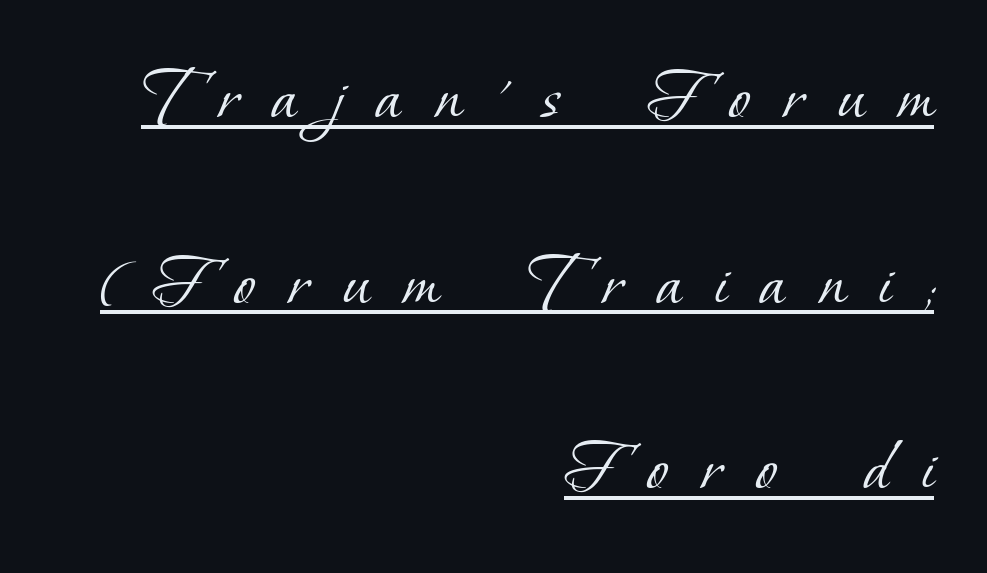
The image shows 79 px light serif type; set right-aligned, loose line spacing (2.35x), unusually wide letter spacing (+0.42 em), underlined; low stroke contrast and a small x-height.
